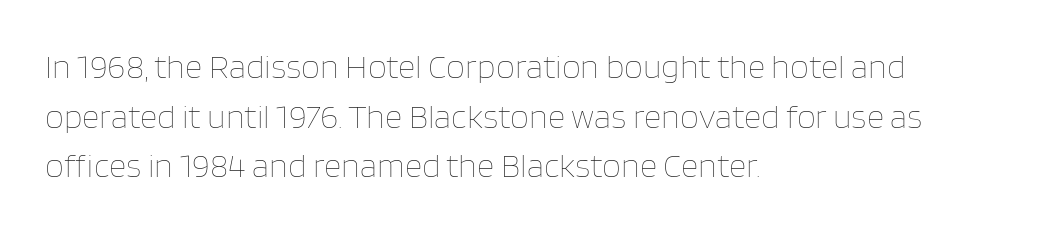
The image shows 34 px thin type, upright; set left-aligned, normal line spacing (1.46x), normal letter spacing, not underlined; low stroke contrast and a large x-height.
